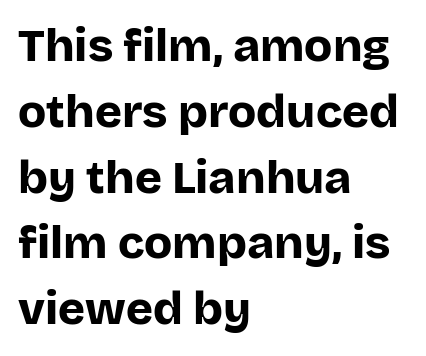
The image shows 46 px bold sans-serif type, upright; set left-aligned, normal line spacing (1.43x), normal letter spacing, not underlined; low stroke contrast and a large x-height.
